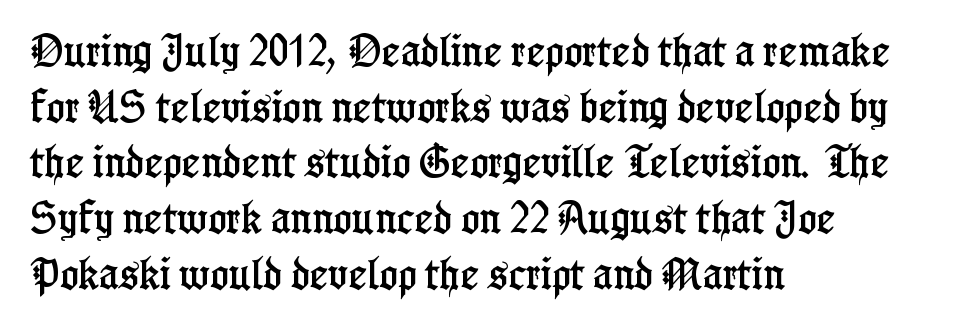
The image shows 35 px condensed serif type, upright; set left-aligned, normal line spacing (1.59x), normal letter spacing, not underlined; low stroke contrast and a medium x-height.
